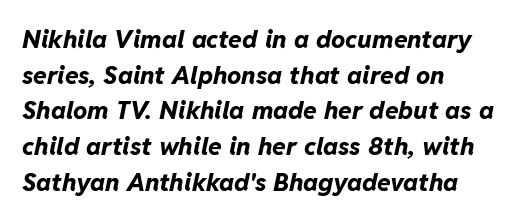
The image shows 25 px bold type, italic (leaning right); set left-aligned, normal line spacing (1.43x), normal letter spacing, not underlined.
